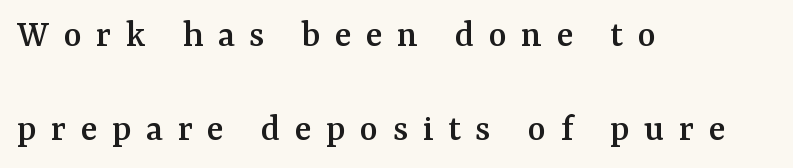
Q: Is the text italic (slanted)? A: No, it is upright.
Q: Is the typeface a serif or a sans-serif typeface? A: Serif.
Q: Is the text underlined? A: No.
Q: How is the paragraph aligned? A: Left-aligned.
Q: Is the spacing between letters normal or unusually wide? A: Unusually wide.
Q: Is the spacing between lines tight, normal or loose? A: Loose.
Q: Width (condensed, normal, or wide)? A: Normal.
Q: Stroke contrast? A: Medium.
Q: x-height? A: Medium.
Q: Monospaced? A: No.
